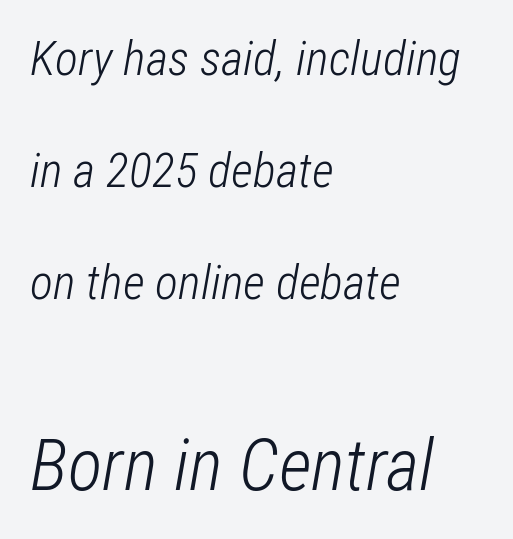
A student would notice the bottom passage is typeset larger than what precedes it. The paragraph shown leans on its left margin. You could not count columns in this text — the font is proportionally spaced. Is the type heavy? It reads as light-to-regular instead. How are the letters spaced? Ordinarily, with no added tracking. Regarding leading, the lines here are spaced well apart.
